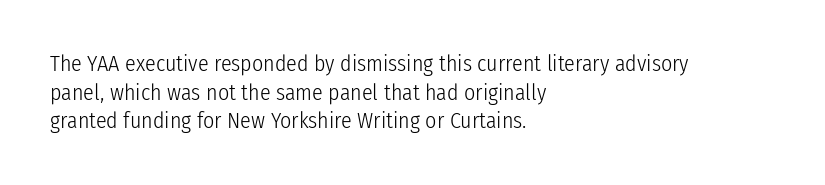
Check the space under the baseline: it is left empty. Characters follow at the spacing the type designer built in. These glyphs show unthickened strokes, regular width or finer. This is the regular roman posture of the typeface. A typesetter would call this leading conventional body-copy spacing. The compositor pushed each line to the left boundary.
